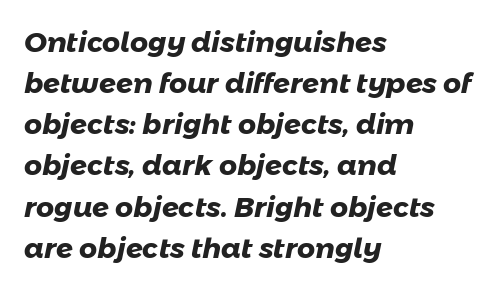
The sample has been set heavy, in full bold. Characters follow at the spacing the type designer built in. Serifs: no, the terminals of the letterforms are clean. If you measured baseline to baseline, you'd find a middling distance. The letters advance in unequal steps, a hallmark of proportional type.
